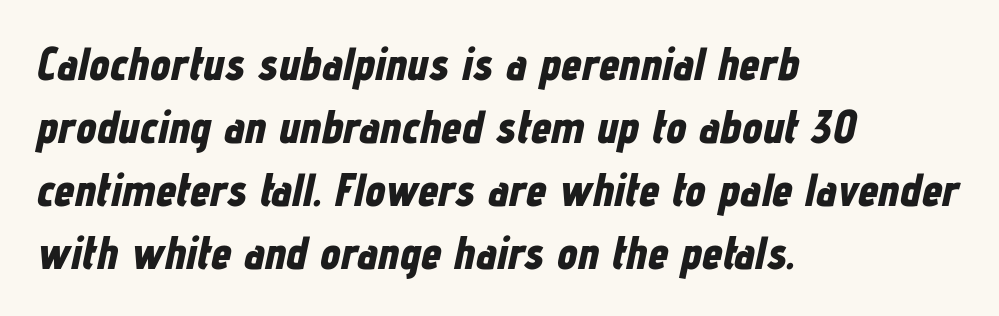
Q: Is the text bold? A: Yes.
Q: Is the text italic (slanted)? A: Yes, it leans right by about 12 degrees.
Q: Is the text underlined? A: No.
Q: How is the paragraph aligned? A: Left-aligned.
Q: Is the spacing between letters normal or unusually wide? A: Normal.
Q: Is the spacing between lines tight, normal or loose? A: Normal.
Q: Width (condensed, normal, or wide)? A: Condensed.
Q: Stroke contrast? A: Low.
Q: x-height? A: Medium.
Q: Monospaced? A: No.
